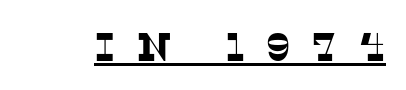
{"serif": "yes", "width": "normal", "stroke_contrast": "low", "x_height": "large", "monospaced": "no", "underline": "yes", "letter_spacing": "wide", "letter_spacing_em": 0.5, "glyph_px": 40}
